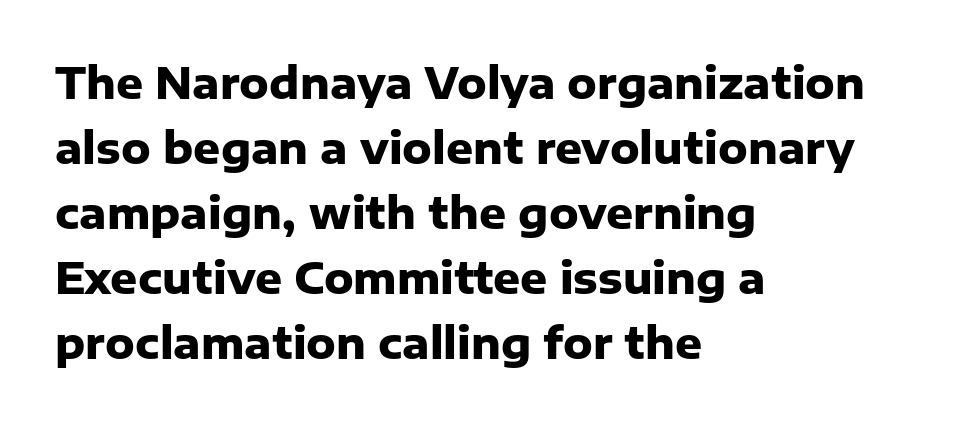
Q: Is the text bold? A: Yes.
Q: Is the text italic (slanted)? A: No, it is upright.
Q: Is the typeface a serif or a sans-serif typeface? A: Sans-serif.
Q: Is the text underlined? A: No.
Q: How is the paragraph aligned? A: Left-aligned.
Q: Is the spacing between letters normal or unusually wide? A: Normal.
Q: Is the spacing between lines tight, normal or loose? A: Normal.
Q: Width (condensed, normal, or wide)? A: Normal.
Q: Stroke contrast? A: Low.
Q: x-height? A: Medium.
Q: Monospaced? A: No.
